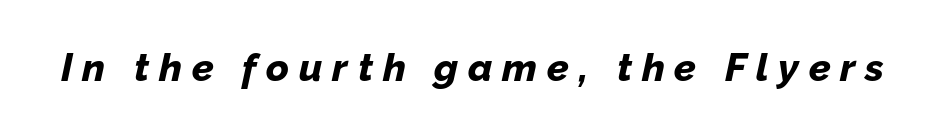
{"italic": "yes", "lean": "right", "slant_degrees": 12, "bold": "yes", "weight": "bold", "width": "normal", "stroke_contrast": "low", "x_height": "medium", "monospaced": "no", "underline": "no", "letter_spacing": "wide", "letter_spacing_em": 0.25, "glyph_px": 39}
